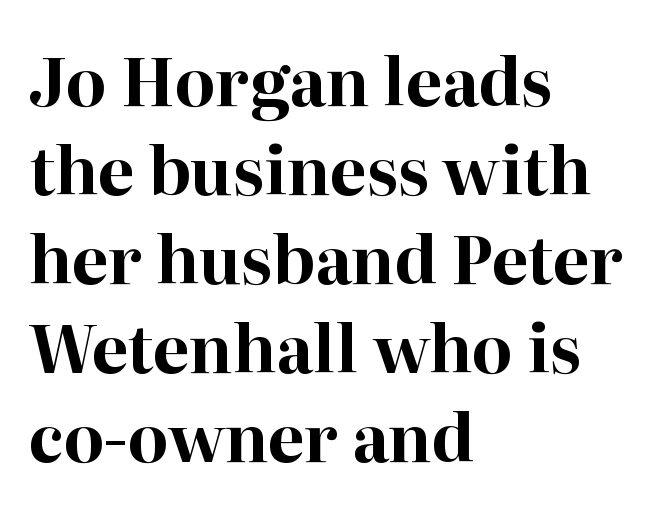
{"serif": "yes", "italic": "no", "bold": "yes", "weight": "bold", "width": "normal", "stroke_contrast": "high", "x_height": "medium", "monospaced": "no", "underline": "no", "align": "left", "line_spacing": "normal", "line_spacing_ratio": 1.37, "letter_spacing": "normal", "letter_spacing_em": 0.0, "glyph_px": 65}
